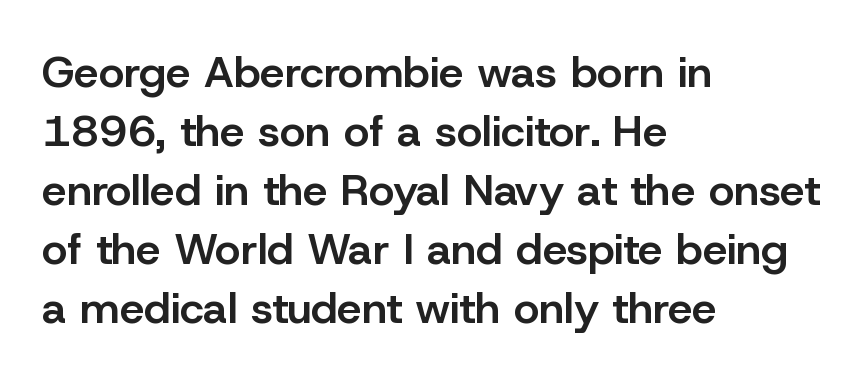
Q: Is the text bold? A: Semi-bold.
Q: Is the text italic (slanted)? A: No, it is upright.
Q: Is the typeface a serif or a sans-serif typeface? A: Sans-serif.
Q: Is the text underlined? A: No.
Q: How is the paragraph aligned? A: Left-aligned.
Q: Is the spacing between letters normal or unusually wide? A: Normal.
Q: Is the spacing between lines tight, normal or loose? A: Normal.
Q: Width (condensed, normal, or wide)? A: Normal.
Q: Stroke contrast? A: Low.
Q: x-height? A: Medium.
Q: Monospaced? A: No.
